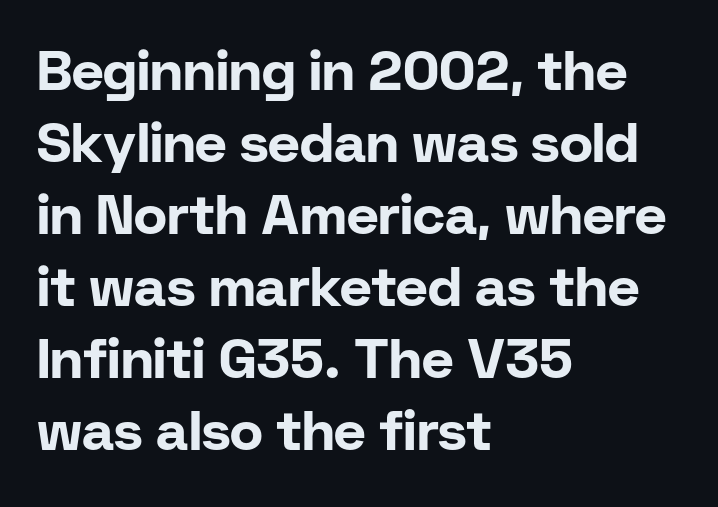
{"serif": "no", "italic": "no", "bold": "yes", "weight": "bold", "width": "normal", "stroke_contrast": "low", "x_height": "medium", "monospaced": "no", "underline": "no", "align": "left", "line_spacing": "normal", "line_spacing_ratio": 1.31, "letter_spacing": "normal", "letter_spacing_em": 0.0, "glyph_px": 55}
